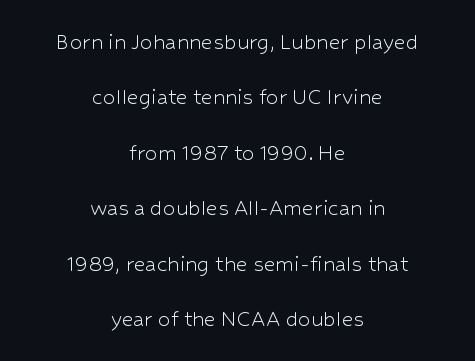
The image shows 25 px text type, upright; set centered, loose line spacing (2.22x), normal letter spacing, not underlined.
